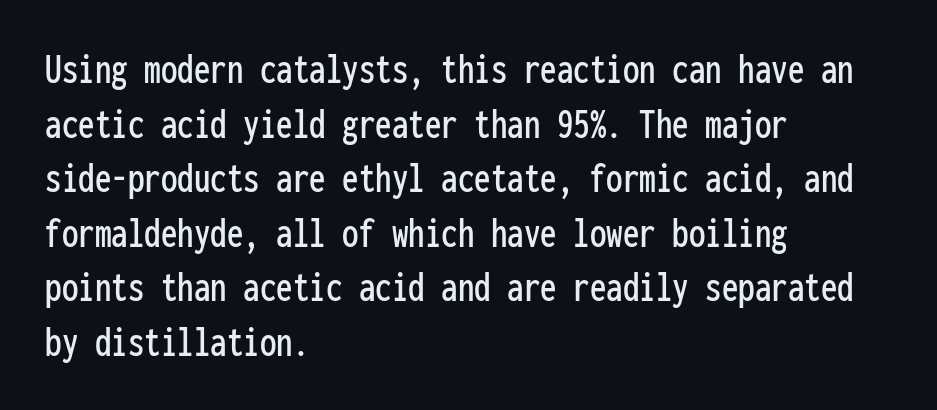
Q: Is the text italic (slanted)? A: No, it is upright.
Q: Is the typeface a serif or a sans-serif typeface? A: Sans-serif.
Q: Is the text underlined? A: No.
Q: How is the paragraph aligned? A: Left-aligned.
Q: Is the spacing between letters normal or unusually wide? A: Normal.
Q: Width (condensed, normal, or wide)? A: Condensed.
Q: Stroke contrast? A: Low.
Q: x-height? A: Medium.
Q: Monospaced? A: Yes.
